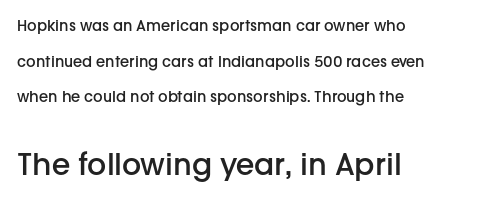
The image shows 30 px semibold sans-serif type, upright; set left-aligned, loose line spacing (2.38x), normal letter spacing, not underlined; the second (bottom) block is 2.0x larger; low stroke contrast and a medium x-height.
